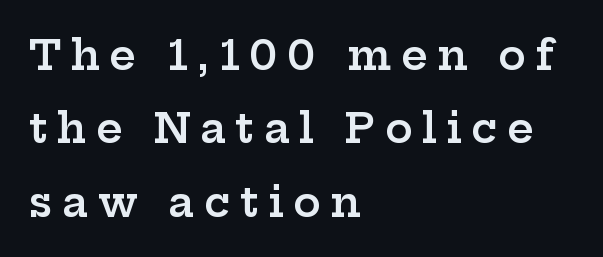
{"serif": "yes", "italic": "no", "bold": "semi", "weight": "semibold", "width": "wide", "stroke_contrast": "low", "x_height": "medium", "monospaced": "no", "underline": "no", "align": "left", "line_spacing_ratio": 1.79, "letter_spacing": "wide", "letter_spacing_em": 0.23, "glyph_px": 41}
